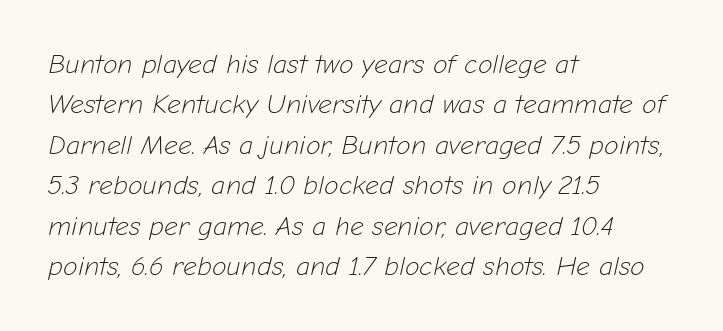
The image shows 27 px text type, italic (leaning right); set left-aligned, normal line spacing (1.5x), normal letter spacing, not underlined.
